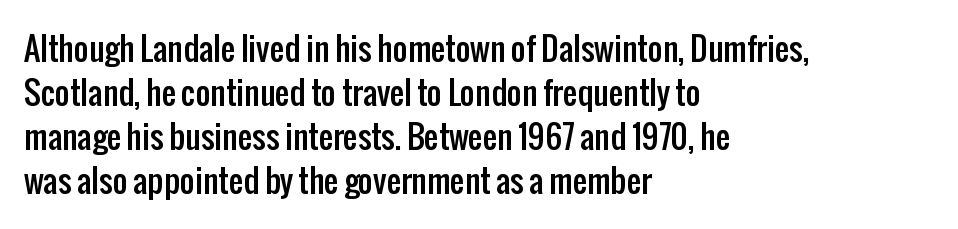
{"serif": "no", "italic": "no", "width": "condensed", "stroke_contrast": "low", "x_height": "medium", "monospaced": "no", "underline": "no", "align": "left", "line_spacing": "normal", "line_spacing_ratio": 1.38, "letter_spacing": "normal", "letter_spacing_em": 0.0, "glyph_px": 32}
